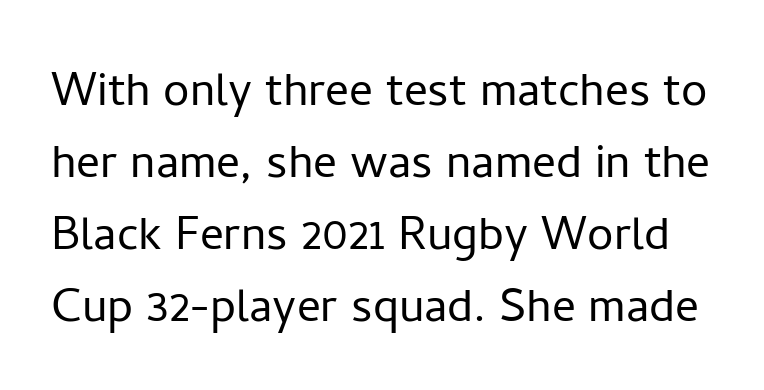
Q: Is the text bold? A: No.
Q: Is the text italic (slanted)? A: No, it is upright.
Q: Is the typeface a serif or a sans-serif typeface? A: Sans-serif.
Q: Is the text underlined? A: No.
Q: Is the spacing between letters normal or unusually wide? A: Normal.
Q: Width (condensed, normal, or wide)? A: Normal.
Q: Stroke contrast? A: Low.
Q: x-height? A: Medium.
Q: Monospaced? A: No.
